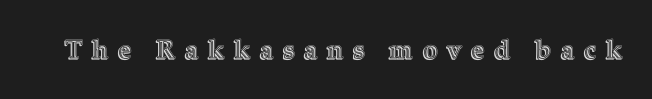
{"italic": "no", "underline": "no", "letter_spacing": "wide", "letter_spacing_em": 0.37, "glyph_px": 26}
